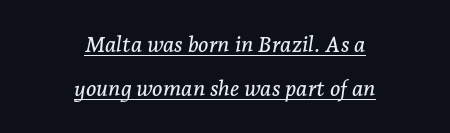
{"italic": "yes", "lean": "right", "slant_degrees": 7, "underline": "yes", "align": "center", "line_spacing": "loose", "line_spacing_ratio": 2.0, "letter_spacing": "normal", "letter_spacing_em": 0.0, "glyph_px": 22}
